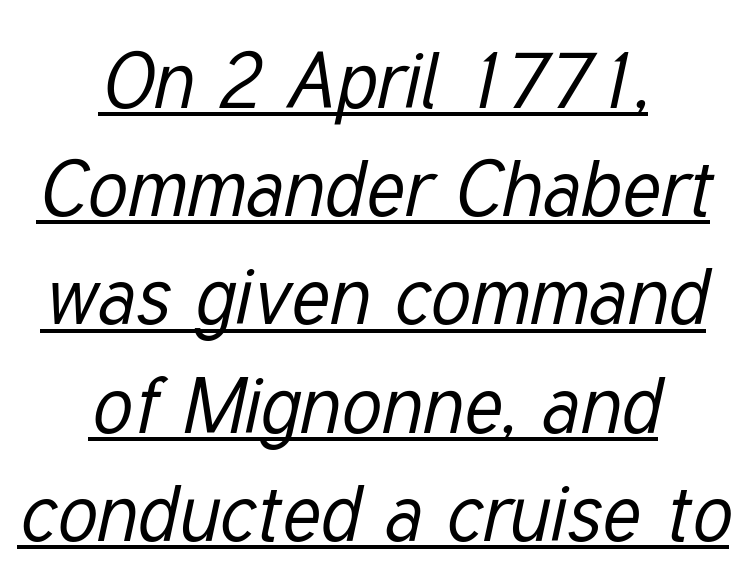
The image shows 79 px regular-weight, condensed type, italic (leaning right); set centered, normal line spacing (1.37x), normal letter spacing, underlined; low stroke contrast and a medium x-height.
